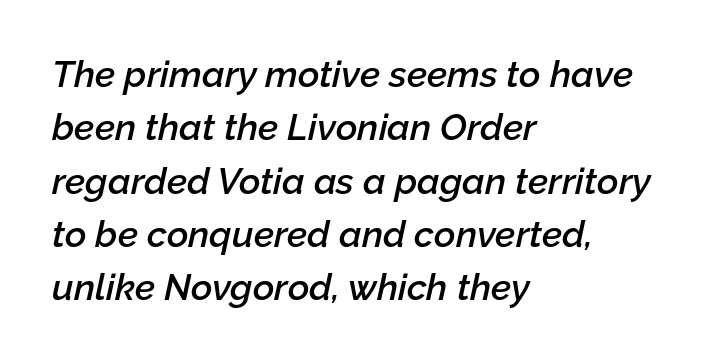
The image shows 37 px semibold type, italic (leaning right); set left-aligned, normal line spacing (1.44x), normal letter spacing, not underlined; low stroke contrast and a medium x-height.
